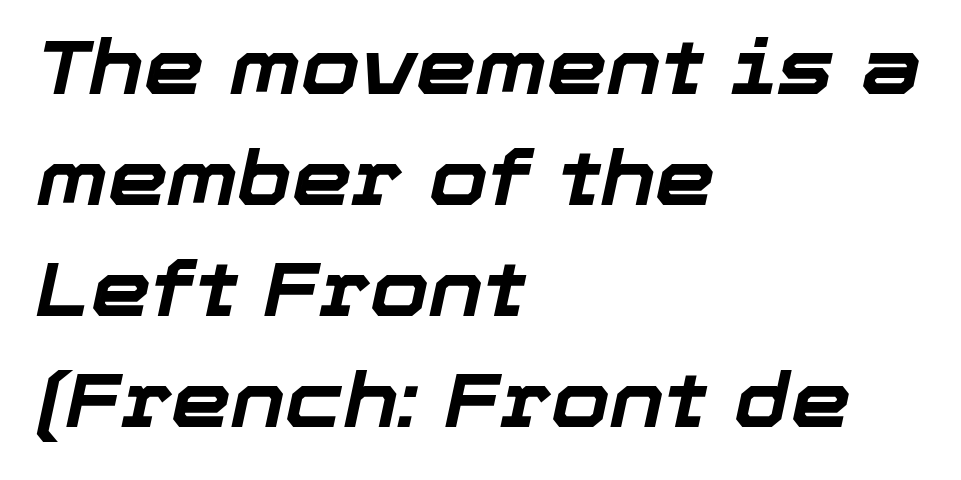
{"italic": "yes", "lean": "right", "slant_degrees": 12, "bold": "yes", "weight": "bold", "width": "normal", "stroke_contrast": "low", "x_height": "medium", "monospaced": "no", "underline": "no", "align": "left", "line_spacing": "normal", "line_spacing_ratio": 1.46, "letter_spacing": "normal", "letter_spacing_em": 0.0, "glyph_px": 76}
